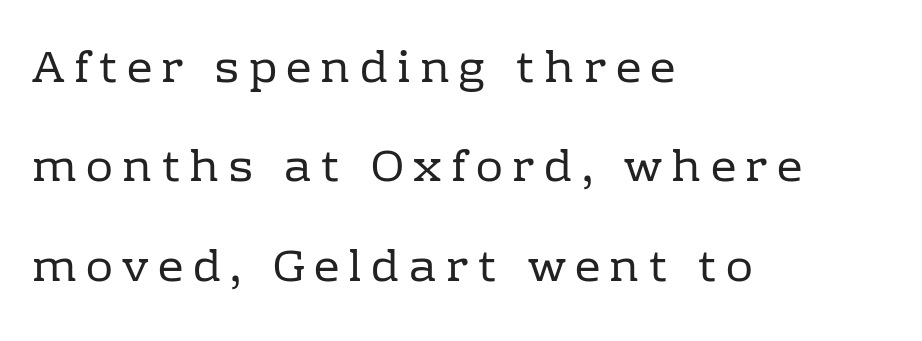
{"serif": "yes", "italic": "no", "bold": "no", "weight": "regular", "width": "normal", "stroke_contrast": "low", "x_height": "medium", "monospaced": "no", "underline": "no", "align": "left", "line_spacing": "loose", "line_spacing_ratio": 2.21, "letter_spacing": "wide", "letter_spacing_em": 0.21, "glyph_px": 45}
